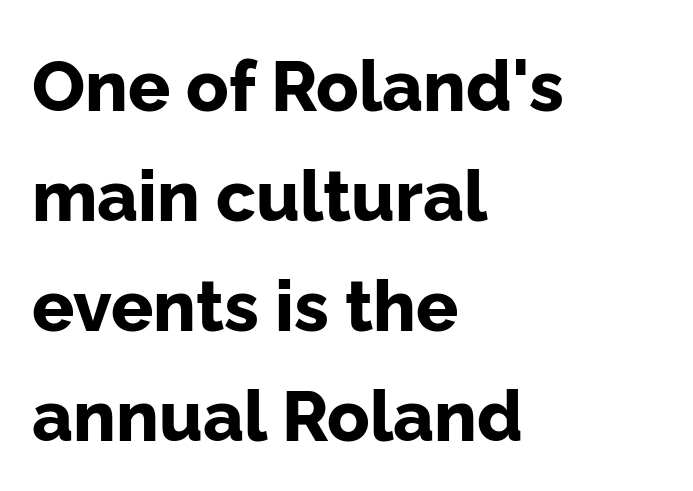
The image shows 70 px bold sans-serif type, upright; set left-aligned, normal line spacing (1.57x), normal letter spacing, not underlined; low stroke contrast and a medium x-height.
